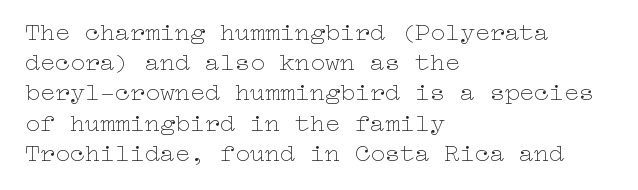
Q: Is the text bold? A: No.
Q: Is the text italic (slanted)? A: No, it is upright.
Q: Is the text underlined? A: No.
Q: How is the paragraph aligned? A: Left-aligned.
Q: Is the spacing between letters normal or unusually wide? A: Normal.
